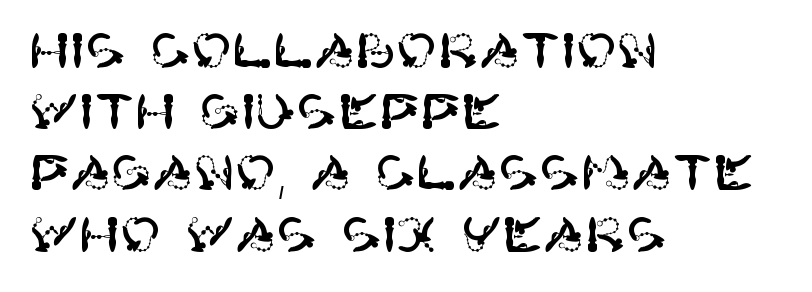
The zone under the glyphs is completely vacant. The face used here is rendered with its standard letterfit. If you measured baseline to baseline, you'd find a middling distance. Note: no serifs on the glyphs. Posture: straight, roman, zero tilt. Teacher's note: observe the even left margin — that is flush-left alignment.
